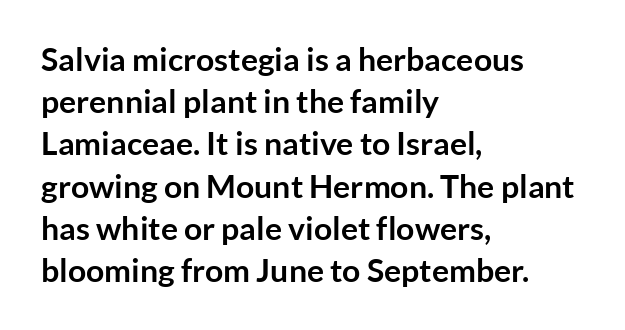
Q: Is the text bold? A: Yes.
Q: Is the text italic (slanted)? A: No, it is upright.
Q: Is the typeface a serif or a sans-serif typeface? A: Sans-serif.
Q: Is the text underlined? A: No.
Q: How is the paragraph aligned? A: Left-aligned.
Q: Is the spacing between letters normal or unusually wide? A: Normal.
Q: Is the spacing between lines tight, normal or loose? A: Normal.
Q: Width (condensed, normal, or wide)? A: Normal.
Q: Stroke contrast? A: Low.
Q: x-height? A: Medium.
Q: Monospaced? A: No.
